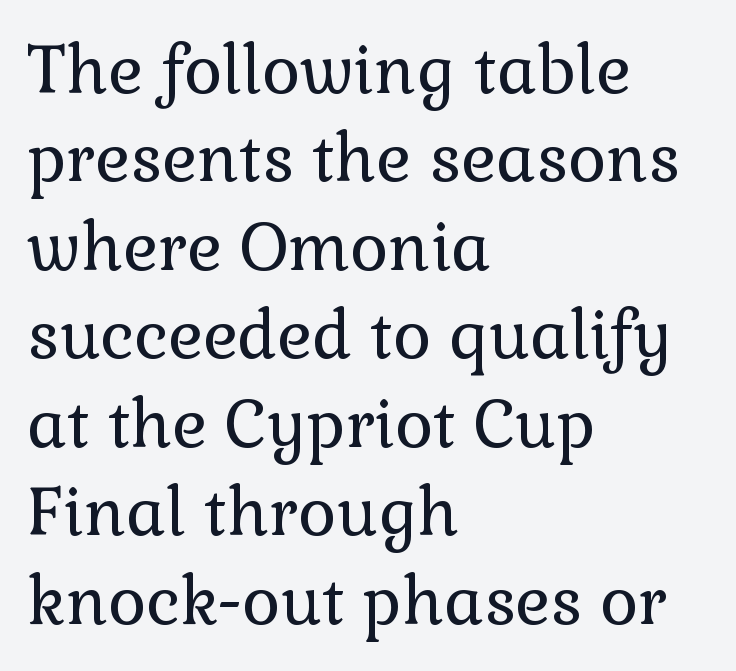
Q: Is the text bold? A: No.
Q: Is the text italic (slanted)? A: No, it is upright.
Q: Is the typeface a serif or a sans-serif typeface? A: Serif.
Q: Is the text underlined? A: No.
Q: How is the paragraph aligned? A: Left-aligned.
Q: Is the spacing between letters normal or unusually wide? A: Normal.
Q: Is the spacing between lines tight, normal or loose? A: Normal.
Q: Width (condensed, normal, or wide)? A: Normal.
Q: x-height? A: Medium.
Q: Monospaced? A: No.
